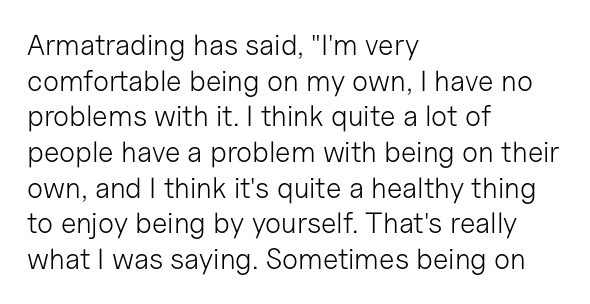
{"serif": "no", "italic": "no", "bold": "no", "weight": "light", "width": "normal", "stroke_contrast": "low", "x_height": "medium", "monospaced": "no", "underline": "no", "align": "left", "line_spacing_ratio": 1.23, "letter_spacing": "normal", "letter_spacing_em": 0.0, "glyph_px": 29}
